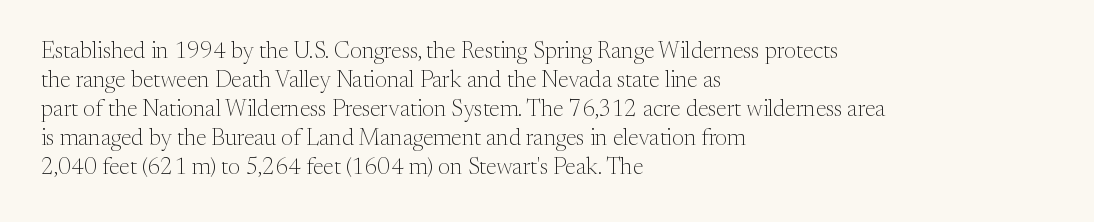
Q: Is the text bold? A: No.
Q: Is the text italic (slanted)? A: No, it is upright.
Q: Is the text underlined? A: No.
Q: How is the paragraph aligned? A: Left-aligned.
Q: Is the spacing between letters normal or unusually wide? A: Normal.
Q: Is the spacing between lines tight, normal or loose? A: Normal.
